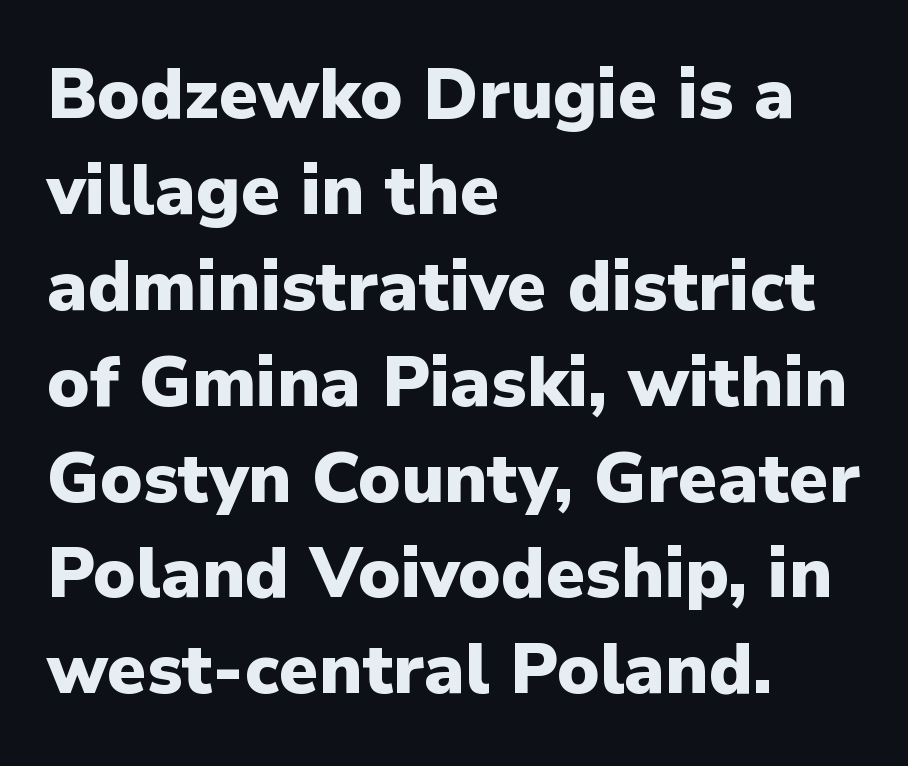
{"serif": "no", "italic": "no", "bold": "yes", "weight": "heavy", "width": "normal", "stroke_contrast": "low", "x_height": "medium", "monospaced": "no", "underline": "no", "align": "left", "line_spacing": "normal", "line_spacing_ratio": 1.37, "letter_spacing": "normal", "letter_spacing_em": 0.0, "glyph_px": 70}
